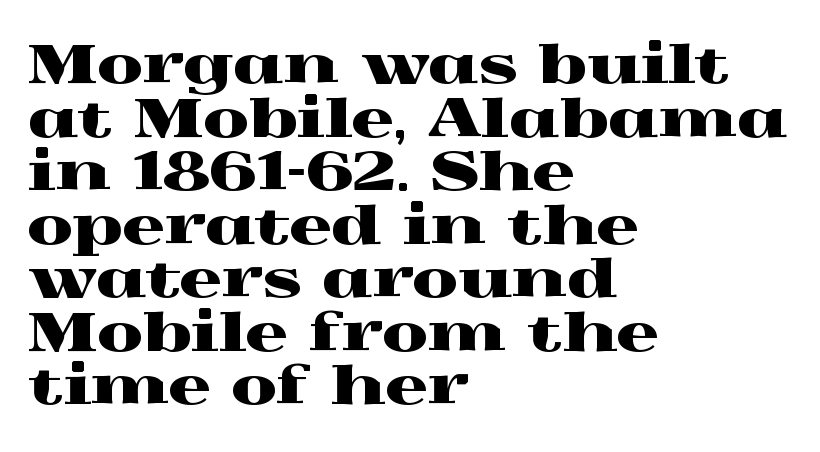
Caption: standard tracking, unaltered. This sample has the flowing, uneven cadence of proportional lettering. Leading is clearly below the norm, producing a dense column. Font category for this specimen: serif. When letters stand straight like this, we call the style roman or upright.
